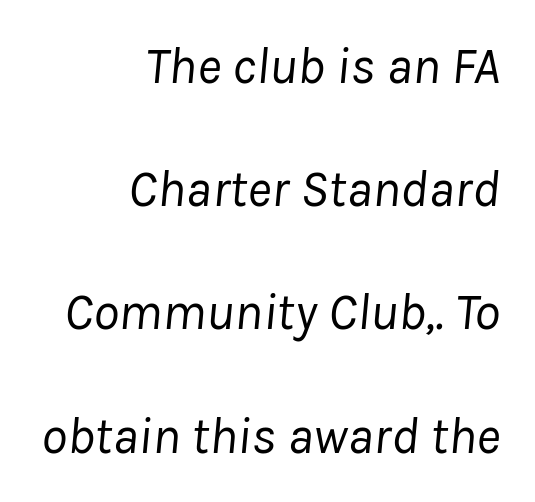
Q: Is the text bold? A: No.
Q: Is the text italic (slanted)? A: Yes, it leans right by about 8 degrees.
Q: Is the text underlined? A: No.
Q: How is the paragraph aligned? A: Right-aligned.
Q: Is the spacing between letters normal or unusually wide? A: Normal.
Q: Is the spacing between lines tight, normal or loose? A: Loose.
Q: Width (condensed, normal, or wide)? A: Normal.
Q: Stroke contrast? A: Low.
Q: x-height? A: Medium.
Q: Monospaced? A: No.
